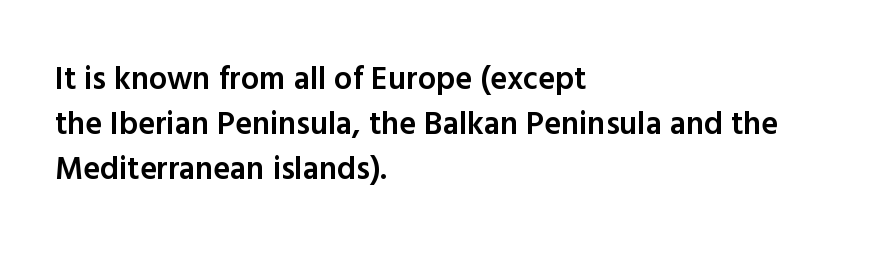
Nope, no serifs anywhere on these letters. Summary of vertical rhythm: regular, with standard interline spacing. Do the letters lean? They stand straight. Typeset ragged right — the left edge is the straight one. Moderately thickened strokes mark this as semibold type. Decoration check: the copy has no underline.
